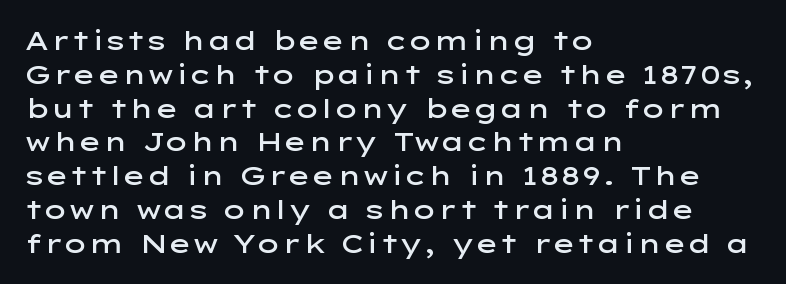
The image shows 26 px text type, upright; set left-aligned, normal line spacing (1.3x), normal letter spacing, not underlined.
